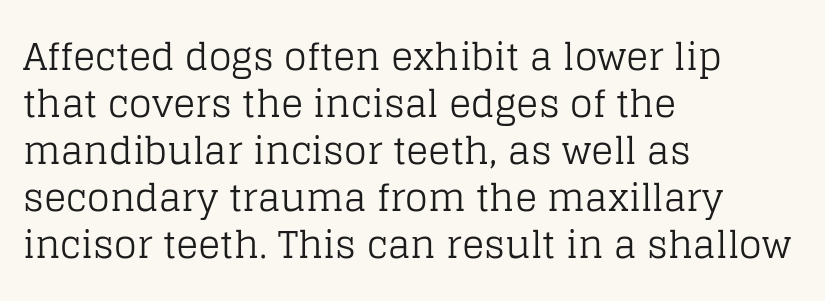
Q: Is the text bold? A: No.
Q: Is the text italic (slanted)? A: No, it is upright.
Q: Is the typeface a serif or a sans-serif typeface? A: Serif.
Q: Is the text underlined? A: No.
Q: How is the paragraph aligned? A: Left-aligned.
Q: Is the spacing between letters normal or unusually wide? A: Normal.
Q: Is the spacing between lines tight, normal or loose? A: Normal.
Q: Width (condensed, normal, or wide)? A: Normal.
Q: Stroke contrast? A: Low.
Q: x-height? A: Large.
Q: Monospaced? A: No.
